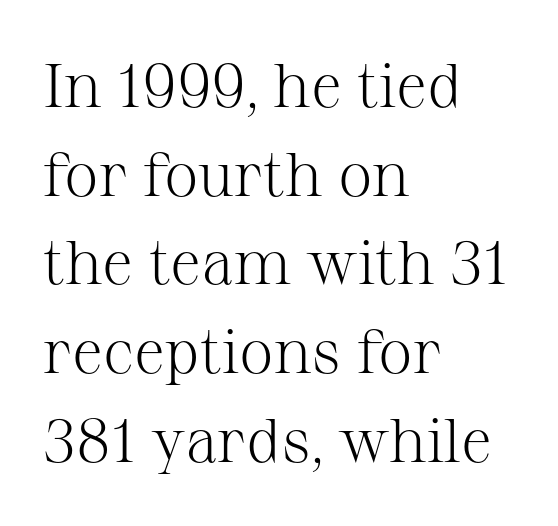
Q: Is the text bold? A: No.
Q: Is the text italic (slanted)? A: No, it is upright.
Q: Is the typeface a serif or a sans-serif typeface? A: Serif.
Q: Is the text underlined? A: No.
Q: How is the paragraph aligned? A: Left-aligned.
Q: Is the spacing between letters normal or unusually wide? A: Normal.
Q: Is the spacing between lines tight, normal or loose? A: Normal.
Q: Width (condensed, normal, or wide)? A: Normal.
Q: Stroke contrast? A: Medium.
Q: x-height? A: Medium.
Q: Monospaced? A: No.
